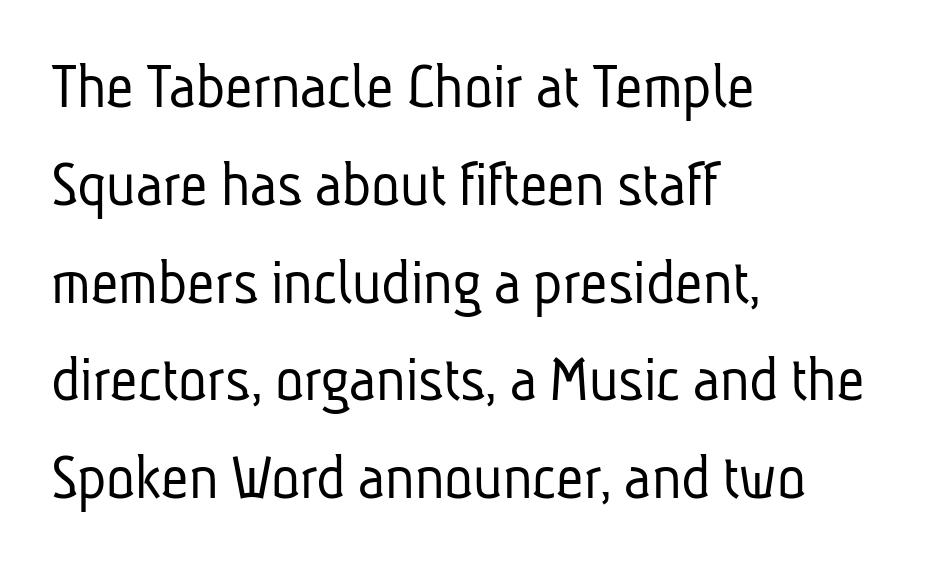
{"serif": "no", "bold": "no", "weight": "light", "width": "condensed", "stroke_contrast": "low", "x_height": "medium", "monospaced": "no", "underline": "no", "align": "left", "line_spacing": "normal", "line_spacing_ratio": 1.46, "letter_spacing": "normal", "letter_spacing_em": 0.0, "glyph_px": 67}
